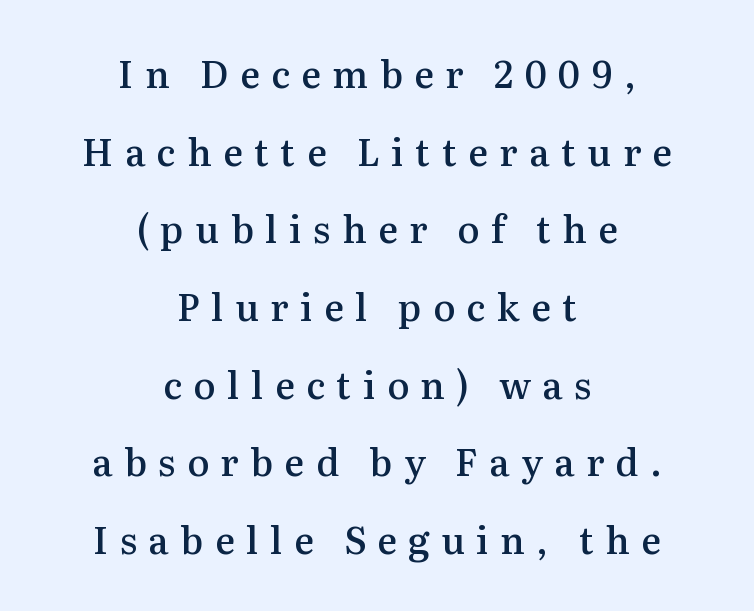
Tracking value appears strongly positive — letters spread wide. Varying glyph widths throughout — classic text-font behaviour. It's the straight-up-and-down kind of type. The compositor balanced each line on the midline. To sum up the face: it has serifs.
